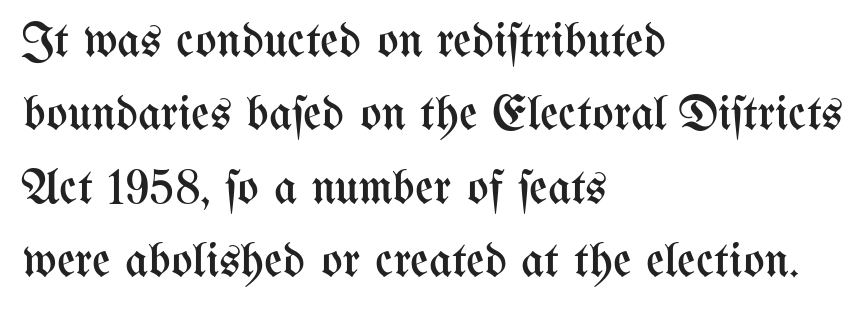
Horizontally, the lines are justified to the leading edge only. The strip under each line holds only bare page. If you drew a line through each stem, it would be perfectly vertical. Each letter keeps its own natural width here, so spacing adapts to shape.
